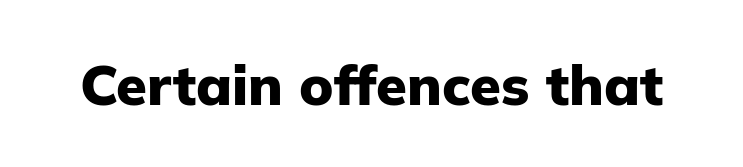
Each letter keeps its own natural width here, so spacing adapts to shape. The space directly below the letters is spotless. Between one letter and the next there's only the usual sliver of space. The type sits square on the baseline with zero lean. This is heavy type, rendered in bold. Font category for this specimen: sans-serif.
